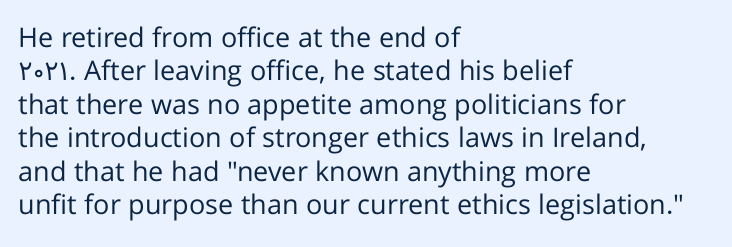
The image shows 27 px text type, upright; set left-aligned, line spacing 1.24x, normal letter spacing, not underlined.
